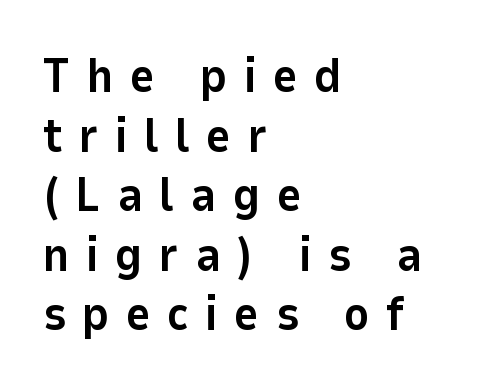
{"serif": "no", "italic": "no", "bold": "yes", "weight": "bold", "width": "normal", "stroke_contrast": "low", "x_height": "medium", "monospaced": "no", "underline": "no", "align": "left", "line_spacing_ratio": 1.24, "letter_spacing": "wide", "letter_spacing_em": 0.34, "glyph_px": 48}
